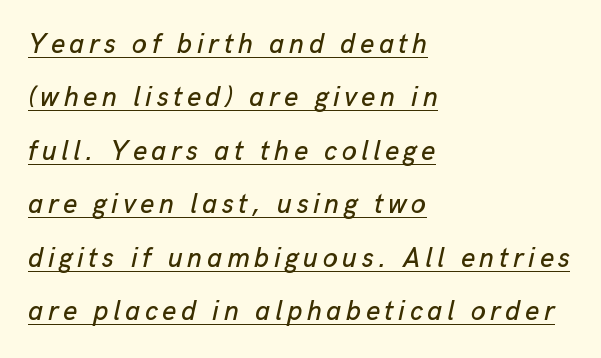
The image shows 27 px text type, italic (leaning right); set left-aligned, loose line spacing (1.98x), underlined.
